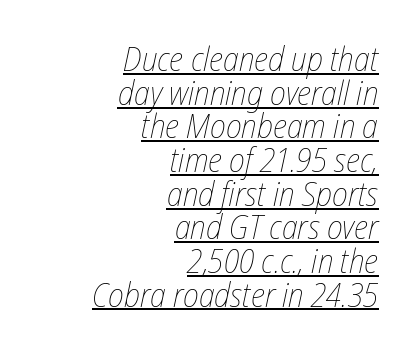
{"italic": "yes", "lean": "right", "slant_degrees": 12, "bold": "no", "weight": "thin", "width": "condensed", "stroke_contrast": "low", "x_height": "medium", "monospaced": "no", "underline": "yes", "align": "right", "line_spacing": "tight", "line_spacing_ratio": 0.99, "letter_spacing": "normal", "letter_spacing_em": 0.0, "glyph_px": 34}
